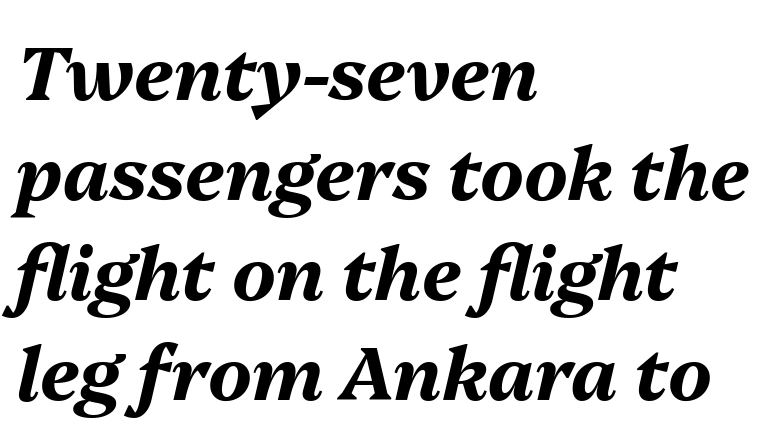
{"italic": "yes", "lean": "right", "slant_degrees": 13, "bold": "yes", "weight": "bold", "width": "normal", "stroke_contrast": "medium", "x_height": "medium", "monospaced": "no", "underline": "no", "align": "left", "line_spacing": "normal", "line_spacing_ratio": 1.35, "letter_spacing": "normal", "letter_spacing_em": 0.0, "glyph_px": 74}
